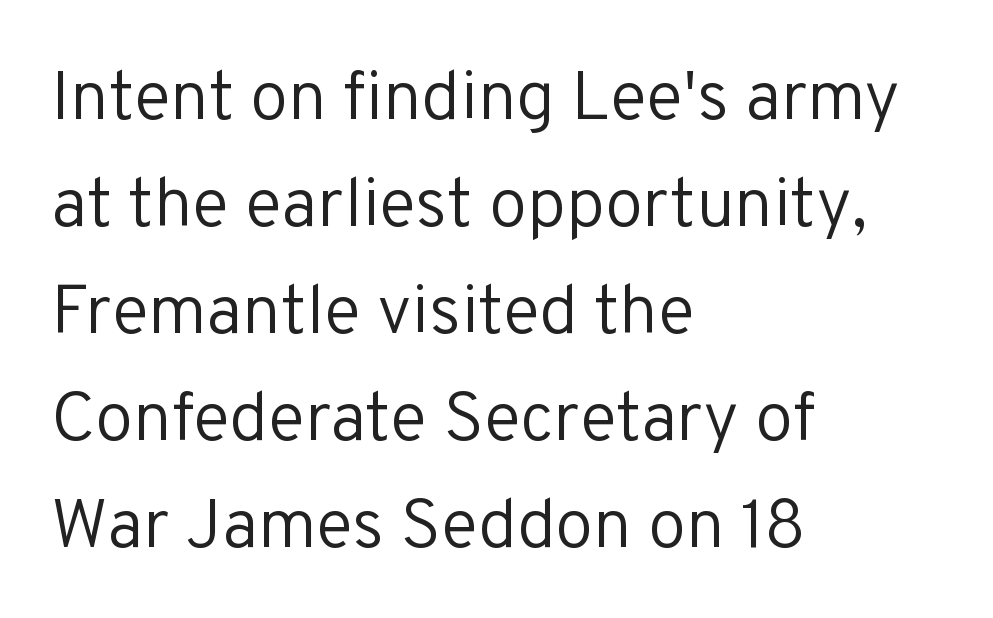
The image shows 69 px regular-weight sans-serif type, upright; set left-aligned, normal line spacing (1.55x), normal letter spacing, not underlined; low stroke contrast and a medium x-height.
